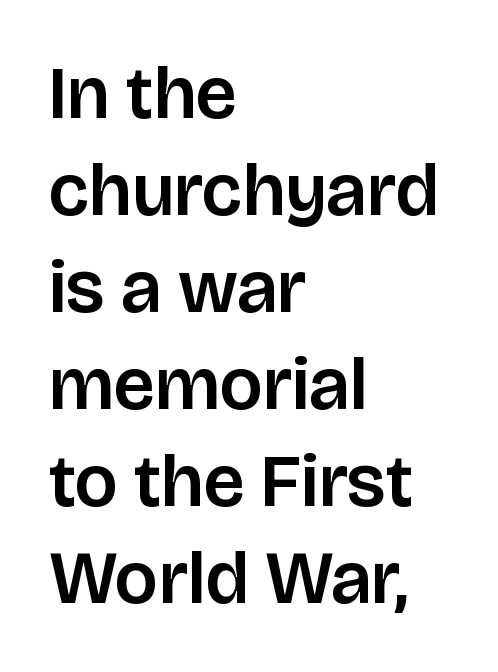
Think of a printed novel: that variable character pitch is what you see here. Quick note: not italic, upright. Quick note: interline space is typical. Layout note: lines flush left. The typeface chosen for these lines omits serifs. Compared with typical body copy, the letter spacing here is the same.
